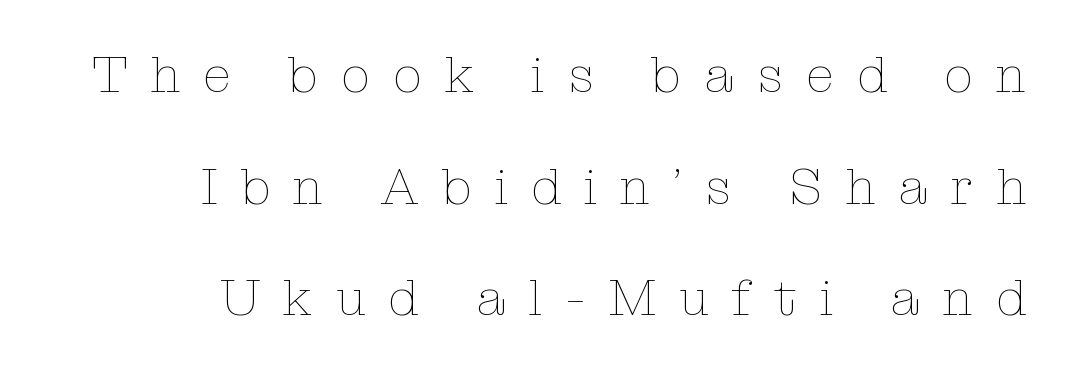
{"italic": "no", "bold": "no", "weight": "thin", "width": "normal", "stroke_contrast": "low", "x_height": "medium", "monospaced": "no", "underline": "no", "align": "right", "line_spacing": "loose", "line_spacing_ratio": 2.19, "letter_spacing": "wide", "letter_spacing_em": 0.45, "glyph_px": 51}
